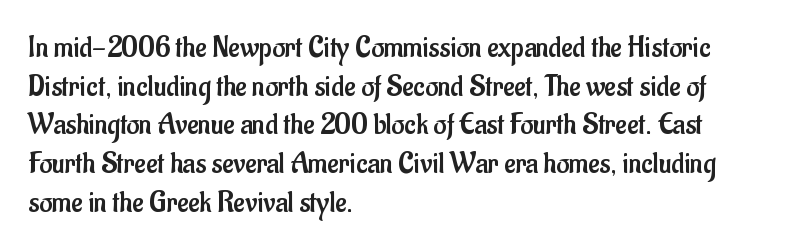
Q: Is the text bold? A: No.
Q: Is the text italic (slanted)? A: No, it is upright.
Q: Is the typeface a serif or a sans-serif typeface? A: Sans-serif.
Q: Is the text underlined? A: No.
Q: How is the paragraph aligned? A: Left-aligned.
Q: Is the spacing between letters normal or unusually wide? A: Normal.
Q: Is the spacing between lines tight, normal or loose? A: Normal.
Q: Width (condensed, normal, or wide)? A: Condensed.
Q: Stroke contrast? A: Low.
Q: x-height? A: Small.
Q: Monospaced? A: No.
